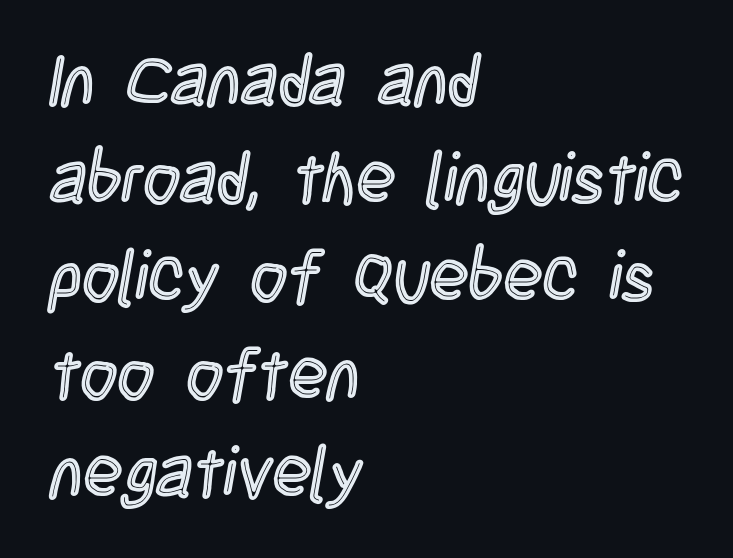
Q: Is the text italic (slanted)? A: Yes.
Q: Is the text underlined? A: No.
Q: How is the paragraph aligned? A: Left-aligned.
Q: Is the spacing between letters normal or unusually wide? A: Normal.
Q: Is the spacing between lines tight, normal or loose? A: Normal.
Q: Width (condensed, normal, or wide)? A: Condensed.
Q: x-height? A: Large.
Q: Monospaced? A: No.
